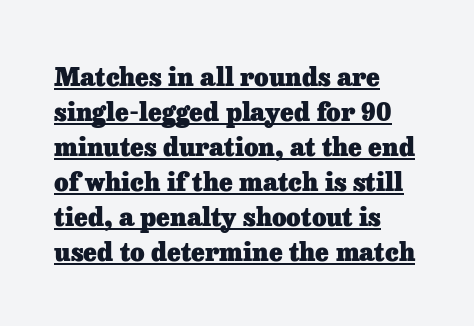
Q: Is the text bold? A: Yes.
Q: Is the text italic (slanted)? A: No, it is upright.
Q: Is the text underlined? A: Yes.
Q: How is the paragraph aligned? A: Left-aligned.
Q: Is the spacing between letters normal or unusually wide? A: Normal.
Q: Is the spacing between lines tight, normal or loose? A: Normal.
